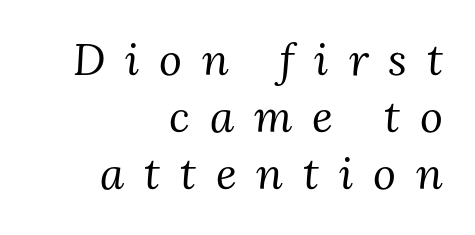
Q: Is the text bold? A: No.
Q: Is the text italic (slanted)? A: Yes, it leans right by about 3 degrees.
Q: Is the typeface a serif or a sans-serif typeface? A: Serif.
Q: Is the text underlined? A: No.
Q: How is the paragraph aligned? A: Right-aligned.
Q: Is the spacing between letters normal or unusually wide? A: Unusually wide.
Q: Is the spacing between lines tight, normal or loose? A: Normal.
Q: Width (condensed, normal, or wide)? A: Normal.
Q: Stroke contrast? A: Medium.
Q: x-height? A: Medium.
Q: Monospaced? A: No.
